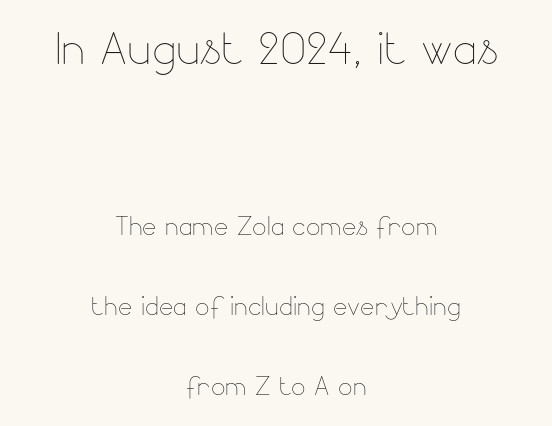
The image shows 60 px thin type, upright; set centered, loose line spacing (2.34x), normal letter spacing, not underlined; the first (top) block is 1.76x larger; low stroke contrast and a small x-height.
